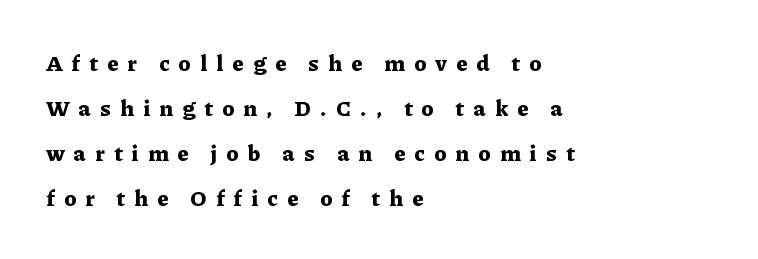
The image shows 22 px bold type, upright; set left-aligned, loose line spacing (2.04x), unusually wide letter spacing (+0.42 em), not underlined.
